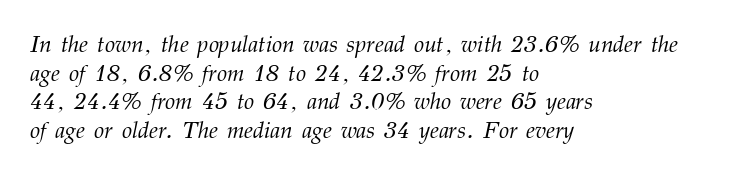
The ragged edge is on the right, which tells us the setting is flush left. Honestly, the letter spacing is just normal — you wouldn't notice it. The lettering tilts uniformly, giving the passage an italic look. A quiet, ordinary-to-light weight characterises the typeface. Anything drawn beneath the words? Only blank space.
